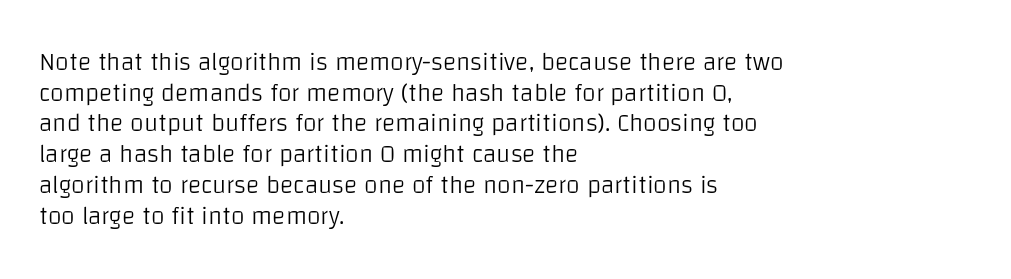
Q: Is the text bold? A: No.
Q: Is the text italic (slanted)? A: No, it is upright.
Q: Is the text underlined? A: No.
Q: How is the paragraph aligned? A: Left-aligned.
Q: Is the spacing between letters normal or unusually wide? A: Normal.
